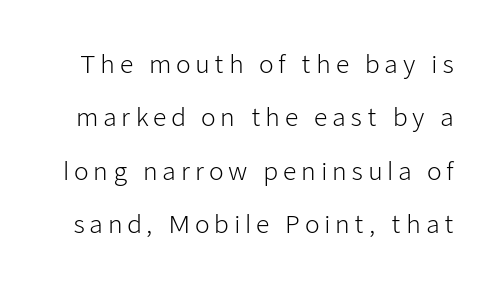
The typography opts for an upright posture over an oblique one. The font is comparable to plain body text, perhaps lighter. Whoever set this chose breathing room over compactness in the vertical rhythm. Just letters on the line, the space beneath them empty.
